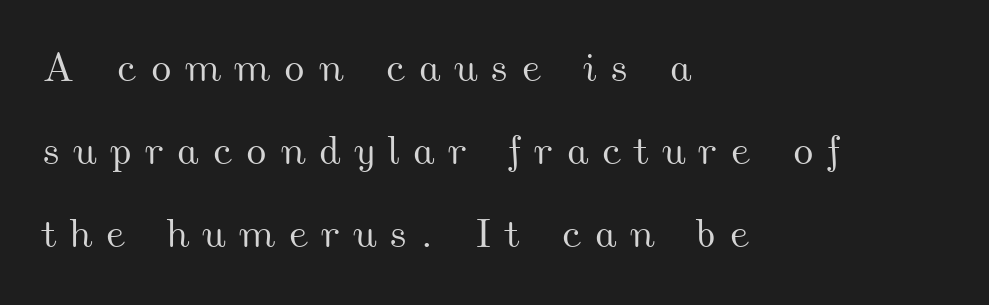
{"width": "wide", "stroke_contrast": "medium", "x_height": "small", "monospaced": "no", "underline": "no", "align": "left", "line_spacing": "loose", "line_spacing_ratio": 2.02, "letter_spacing": "wide", "letter_spacing_em": 0.31, "glyph_px": 41}
